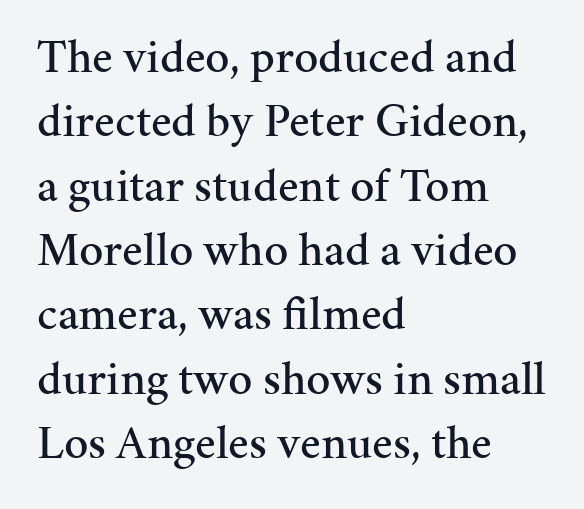
{"serif": "yes", "italic": "no", "width": "normal", "stroke_contrast": "medium", "x_height": "medium", "monospaced": "no", "underline": "no", "align": "left", "line_spacing": "normal", "line_spacing_ratio": 1.34, "letter_spacing": "normal", "letter_spacing_em": 0.0, "glyph_px": 48}
